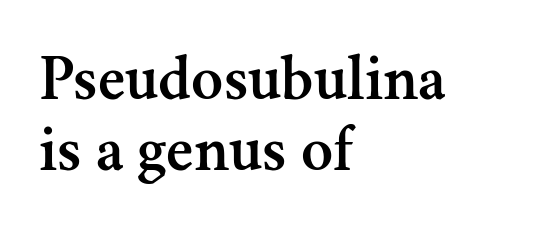
The image shows 66 px serif type, upright; set left-aligned, tight line spacing (1.08x), normal letter spacing, not underlined; medium stroke contrast and a small x-height.
